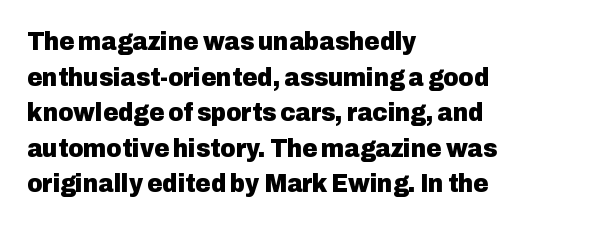
Descenders are the only things crossing below the line. Weight: bold. The tracking reads as untouched default to a designer's eye. A typesetter would mark this as roman, not italic.
